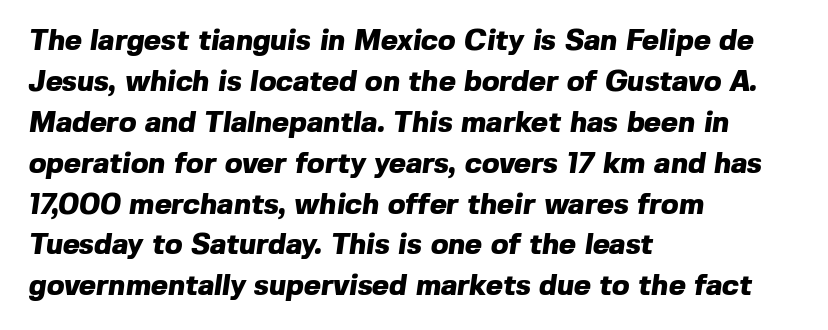
{"serif": "no", "bold": "yes", "weight": "heavy", "width": "normal", "x_height": "medium", "monospaced": "no", "underline": "no", "align": "left", "line_spacing": "normal", "line_spacing_ratio": 1.41, "letter_spacing": "normal", "letter_spacing_em": 0.0, "glyph_px": 29}
